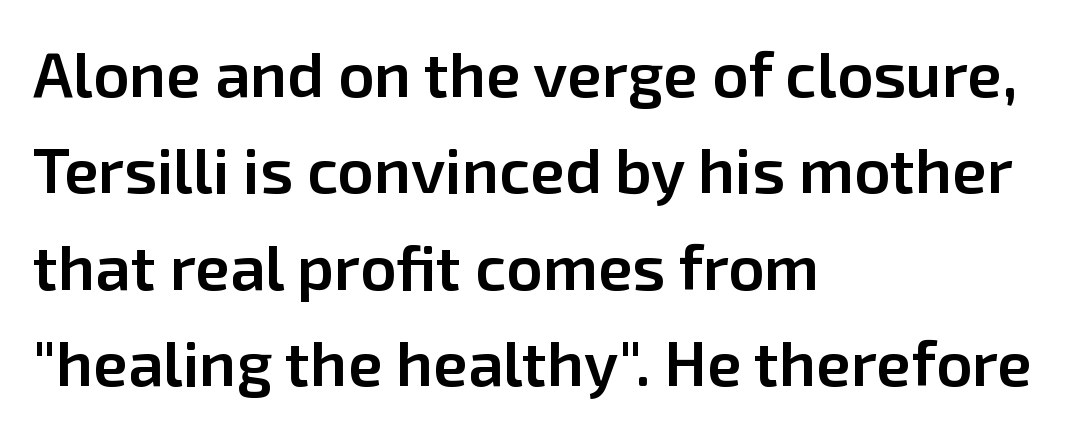
The image shows 63 px semibold sans-serif type, upright; set left-aligned, normal line spacing (1.53x), normal letter spacing, not underlined; low stroke contrast and a medium x-height.
